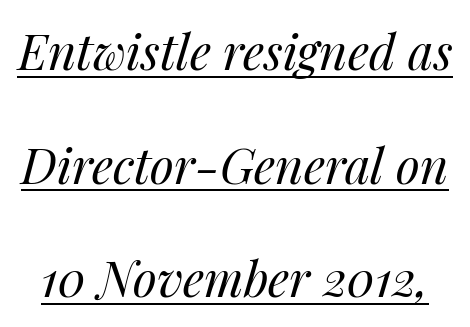
The image shows 49 px regular-weight type, italic (leaning right); set loose line spacing (2.32x), normal letter spacing, underlined; medium stroke contrast and a medium x-height.
